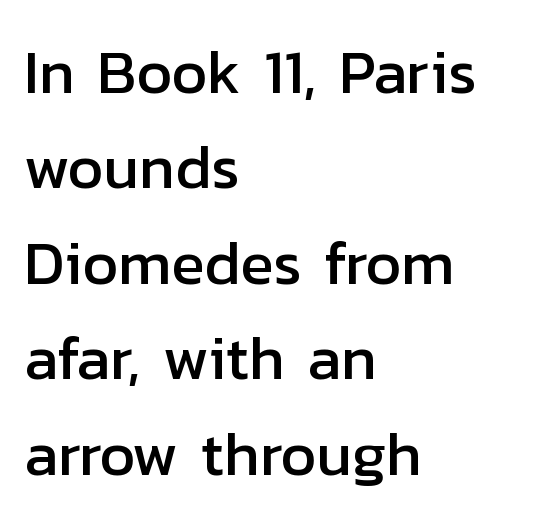
The image shows 62 px sans-serif type, upright; set left-aligned, normal line spacing (1.54x), normal letter spacing, not underlined; low stroke contrast and a medium x-height.
